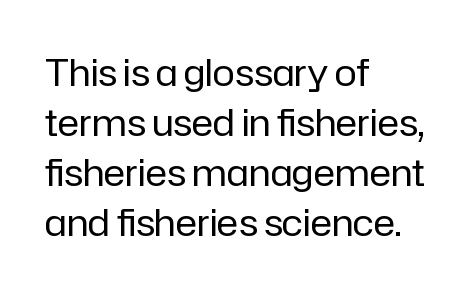
This sample uses plain, unmodified letter spacing. A typesetter would label this face a sans. Any mark beneath the type? The region is blank. Each letter keeps its own natural width here, so spacing adapts to shape.
